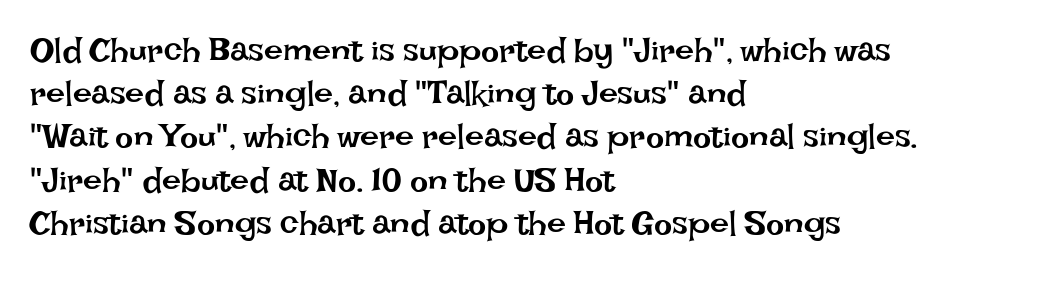
Q: Is the text bold? A: No.
Q: Is the text italic (slanted)? A: No, it is upright.
Q: Is the text underlined? A: No.
Q: How is the paragraph aligned? A: Left-aligned.
Q: Is the spacing between letters normal or unusually wide? A: Normal.
Q: Is the spacing between lines tight, normal or loose? A: Normal.
Q: Width (condensed, normal, or wide)? A: Normal.
Q: Stroke contrast? A: Low.
Q: x-height? A: Large.
Q: Monospaced? A: No.
